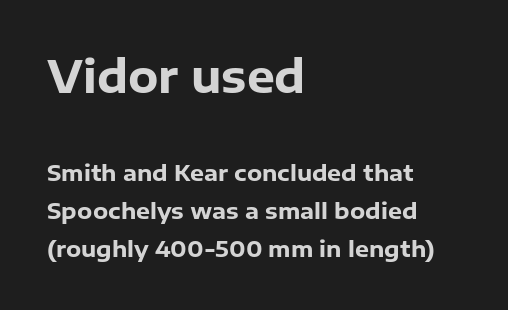
{"serif": "no", "italic": "no", "bold": "yes", "weight": "heavy", "width": "normal", "stroke_contrast": "low", "x_height": "medium", "monospaced": "no", "underline": "no", "align": "left", "line_spacing_ratio": 1.73, "letter_spacing": "normal", "letter_spacing_em": 0.0, "larger_block": "first", "size_ratio": 2.0, "glyph_px": 44}
